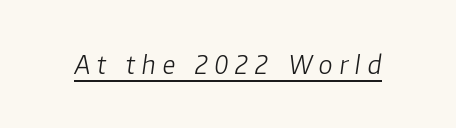
The image shows 25 px text type, italic (leaning right); set unusually wide letter spacing (+0.27 em), underlined.
